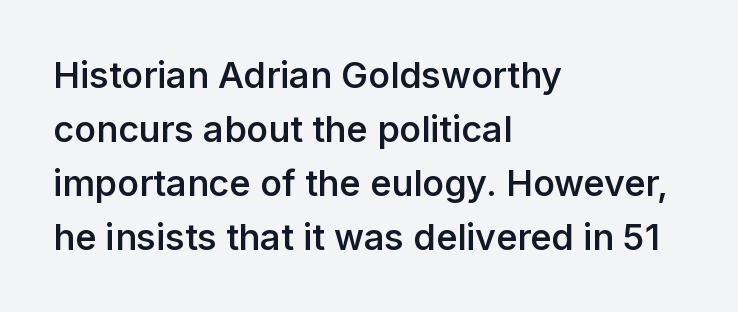
The image shows 36 px semibold sans-serif type, upright; set left-aligned, normal line spacing (1.5x), normal letter spacing, not underlined; low stroke contrast and a medium x-height.
